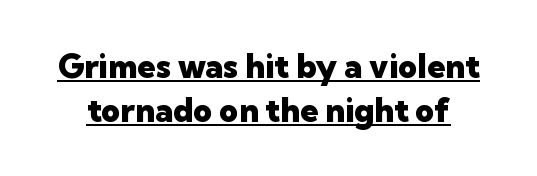
{"serif": "no", "italic": "no", "bold": "yes", "weight": "heavy", "width": "normal", "stroke_contrast": "low", "x_height": "medium", "monospaced": "no", "underline": "yes", "line_spacing": "normal", "line_spacing_ratio": 1.33, "letter_spacing": "normal", "letter_spacing_em": 0.0, "glyph_px": 33}
